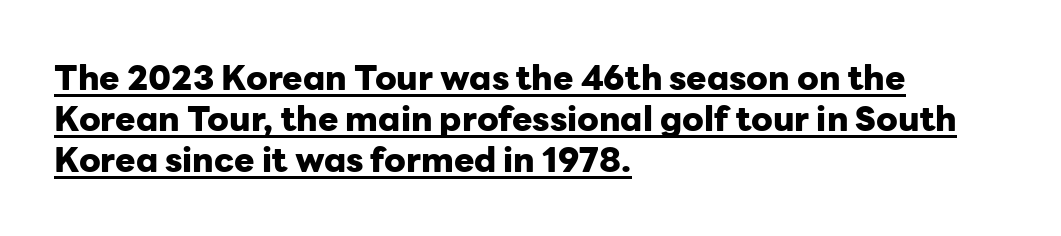
{"serif": "no", "italic": "no", "bold": "yes", "weight": "heavy", "width": "normal", "stroke_contrast": "low", "x_height": "medium", "monospaced": "no", "underline": "yes", "align": "left", "line_spacing_ratio": 1.2, "letter_spacing": "normal", "letter_spacing_em": 0.0, "glyph_px": 34}
